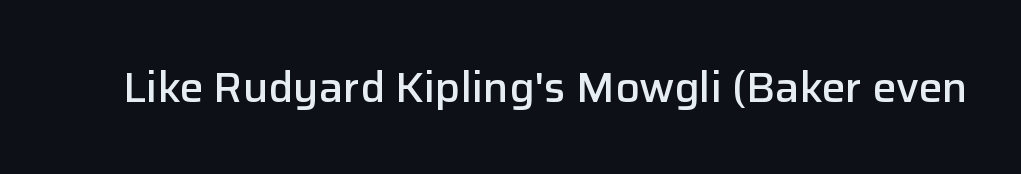
Nope, no serifs anywhere on these letters. Every letter is mildly thick-stroked: semibold rather than bold. It's the straight-up-and-down kind of type. The face used here is proportionally spaced, like ordinary book or web type. Tracking here is standard; glyphs follow each other at the usual distance. The specimen omits any rule beneath the text block's lines.
